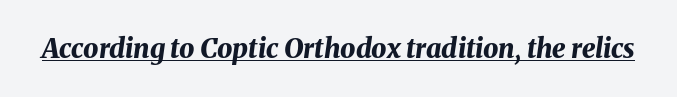
The image shows 27 px bold type, italic (leaning right); set normal letter spacing, underlined.
